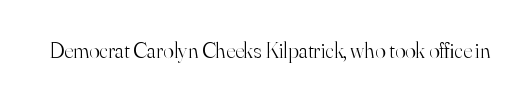
The image shows 22 px text type, upright; set normal letter spacing, not underlined.
